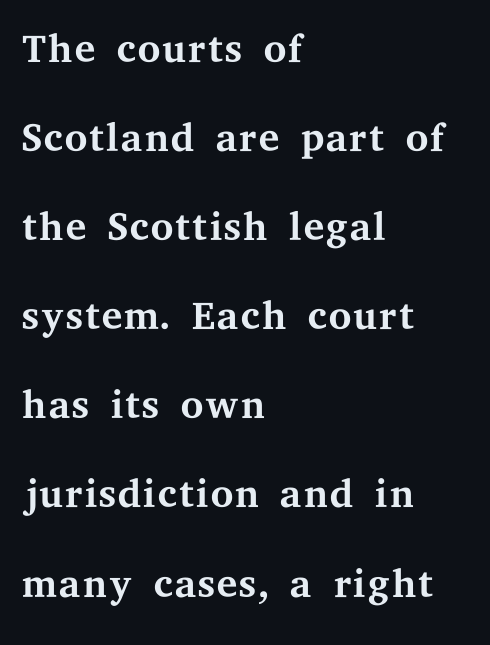
{"serif": "yes", "italic": "no", "bold": "no", "weight": "regular", "width": "wide", "stroke_contrast": "medium", "x_height": "medium", "monospaced": "no", "underline": "no", "align": "left", "line_spacing": "normal", "line_spacing_ratio": 1.51, "letter_spacing": "normal", "letter_spacing_em": 0.0, "glyph_px": 59}
